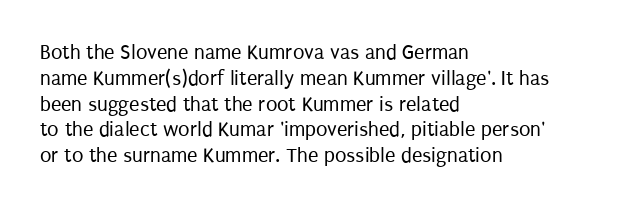
The image shows 21 px text type, upright; set left-aligned, line spacing 1.23x, normal letter spacing, not underlined.
